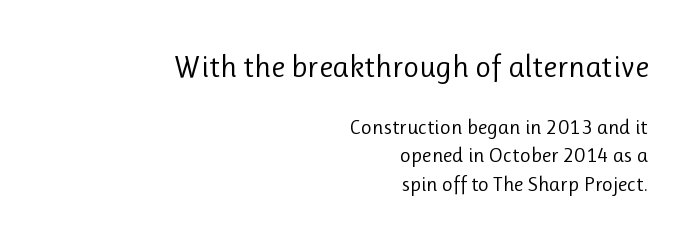
{"serif": "no", "italic": "no", "bold": "no", "weight": "regular", "width": "normal", "stroke_contrast": "low", "x_height": "medium", "monospaced": "no", "underline": "no", "align": "right", "line_spacing": "normal", "line_spacing_ratio": 1.34, "letter_spacing": "normal", "letter_spacing_em": 0.0, "larger_block": "first", "size_ratio": 1.48, "glyph_px": 31}
